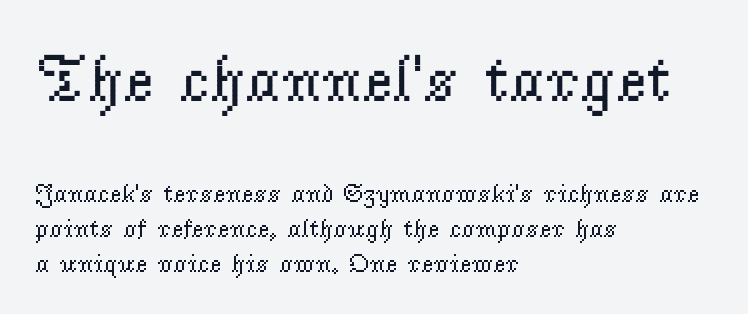
Q: Is the text bold? A: No.
Q: Is the text italic (slanted)? A: No, it is upright.
Q: Is the typeface a serif or a sans-serif typeface? A: Serif.
Q: Is the text underlined? A: No.
Q: How is the paragraph aligned? A: Left-aligned.
Q: Is the spacing between letters normal or unusually wide? A: Normal.
Q: Is the spacing between lines tight, normal or loose? A: Normal.
Q: Which block of text is set in a larger size, the first (top) or the second (bottom)? A: The first (top) one.
Q: Width (condensed, normal, or wide)? A: Normal.
Q: Stroke contrast? A: Low.
Q: x-height? A: Small.
Q: Monospaced? A: No.
